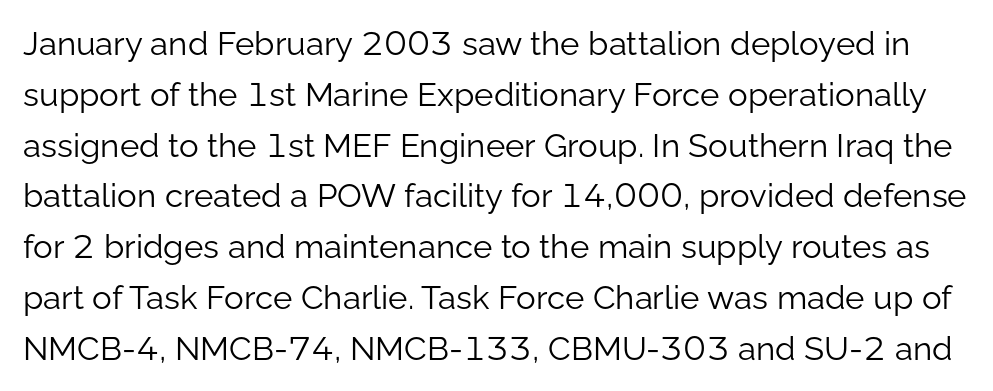
{"serif": "no", "italic": "no", "bold": "no", "weight": "light", "width": "normal", "stroke_contrast": "low", "x_height": "medium", "monospaced": "no", "underline": "no", "line_spacing": "normal", "line_spacing_ratio": 1.54, "letter_spacing": "normal", "letter_spacing_em": 0.0, "glyph_px": 33}
